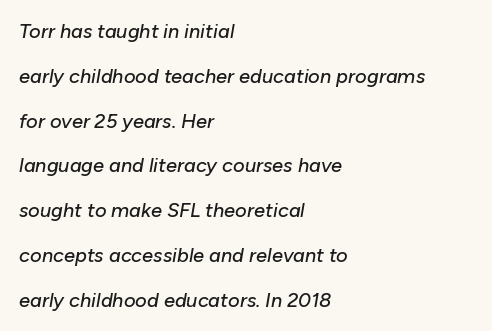
The image shows 20 px text type, italic (leaning right); set left-aligned, loose line spacing (2.24x), normal letter spacing, not underlined.
